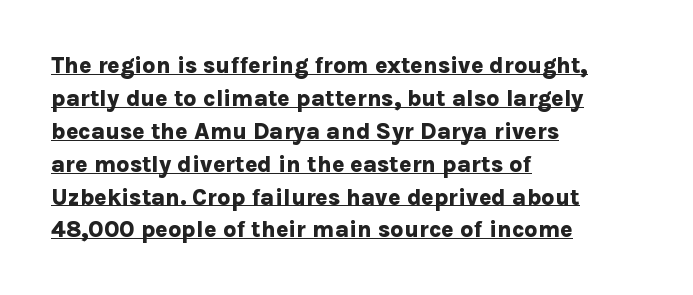
The horizontal fit of the characters is conventional and even. The lettering holds an erect, upright posture throughout. Is there an underline? Yes — a line sits under the letters. Leading matches the norm, producing a regular column.
